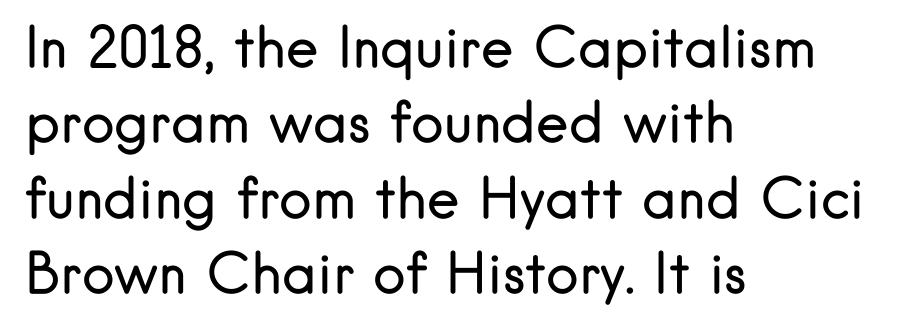
The image shows 55 px regular-weight sans-serif type, upright; set left-aligned, normal line spacing (1.37x), normal letter spacing, not underlined; low stroke contrast and a small x-height.
